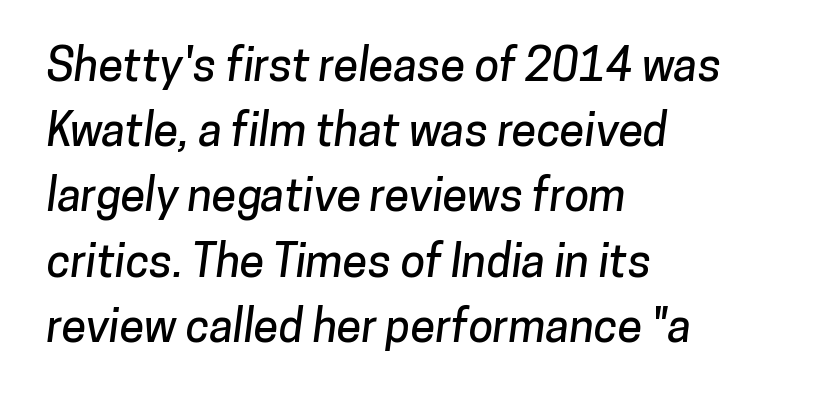
The passage shown stacks its lines at a standard gap. Compared with typical body copy, the letter spacing here is the same. Character widths vary here, with narrow letters taking less room than wide ones. Does the type have serifs? No, each stem ends abruptly. Descenders are the only things crossing below the line.
